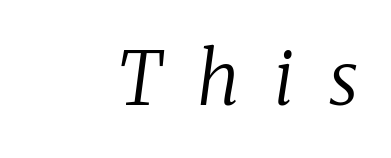
Q: Is the text bold? A: No.
Q: Is the text italic (slanted)? A: Yes, it leans right by about 8 degrees.
Q: Is the typeface a serif or a sans-serif typeface? A: Serif.
Q: Is the text underlined? A: No.
Q: How is the paragraph aligned? A: Right-aligned.
Q: Is the spacing between letters normal or unusually wide? A: Unusually wide.
Q: Width (condensed, normal, or wide)? A: Normal.
Q: Stroke contrast? A: Low.
Q: x-height? A: Medium.
Q: Monospaced? A: No.
